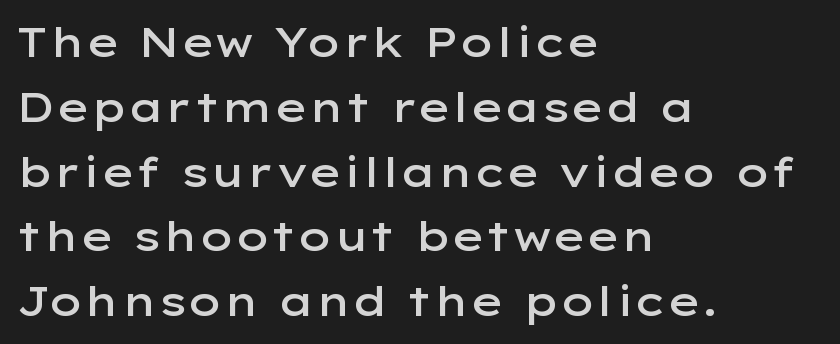
The image shows 41 px semibold, wide sans-serif type, upright; set left-aligned, normal line spacing (1.58x), normal letter spacing, not underlined; low stroke contrast and a medium x-height.
